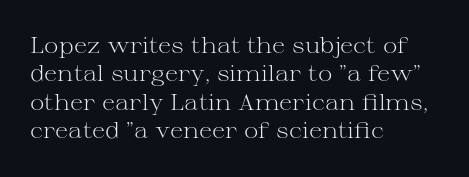
Q: Is the text bold? A: No.
Q: Is the text italic (slanted)? A: No, it is upright.
Q: Is the text underlined? A: No.
Q: How is the paragraph aligned? A: Left-aligned.
Q: Is the spacing between letters normal or unusually wide? A: Normal.
Q: Is the spacing between lines tight, normal or loose? A: Normal.
